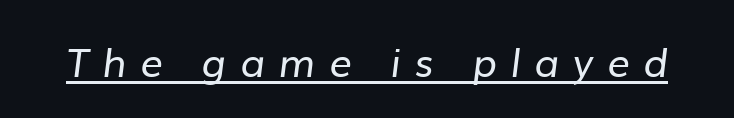
{"serif": "no", "bold": "no", "weight": "regular", "width": "normal", "stroke_contrast": "low", "x_height": "medium", "monospaced": "no", "underline": "yes", "letter_spacing": "wide", "letter_spacing_em": 0.34, "glyph_px": 40}
